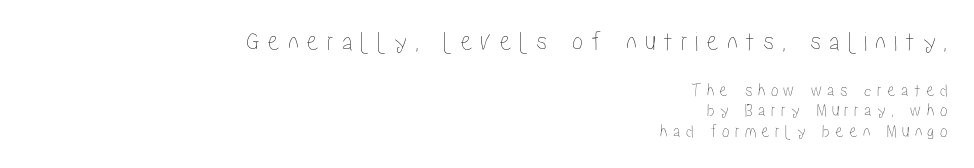
The image shows 28 px condensed type, upright; set right-aligned, tight line spacing (1.08x), unusually wide letter spacing (+0.27 em), not underlined; the first (top) block is 1.47x larger; low stroke contrast and a medium x-height.
